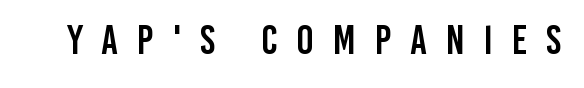
The tracking jumps out immediately: characters are airy and widely separated. Unlike italic type, these characters show no tilt at all. Looks like regular typesetting: each glyph gets only the width it needs. The glyphs are unaccompanied by any horizontal stroke below them. The type family on display is of the sans-serif kind.
